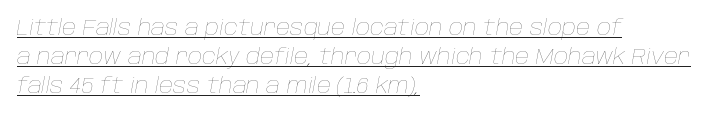
In terms of posture, this sample is oblique. This reads as an unemphasized weight, regular at the heaviest. The designer left line spacing at the default. This sample uses plain, unmodified letter spacing.
